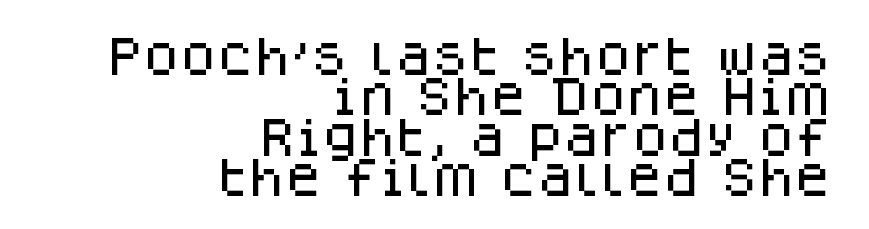
The image shows 42 px sans-serif type, upright; set right-aligned, tight line spacing (0.96x), normal letter spacing, not underlined; low stroke contrast and a large x-height.
